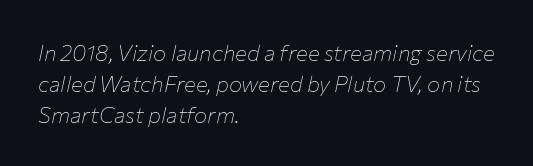
Visually the block forms a straight wall on the left and a jagged coastline on the right. This sample keeps an unexceptional amount of space between lines. Notice how the stems are inclined rather than vertical — that's the hallmark of italics. Underline: absent. No letter is thick-stroked: the sample isn't bold. Here the glyphs are tracked normally, forming tight word shapes.
